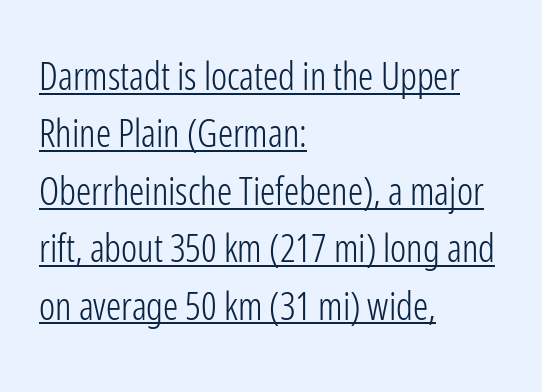
The image shows 38 px light, condensed sans-serif type, upright; set left-aligned, normal line spacing (1.51x), normal letter spacing, underlined; low stroke contrast and a medium x-height.
